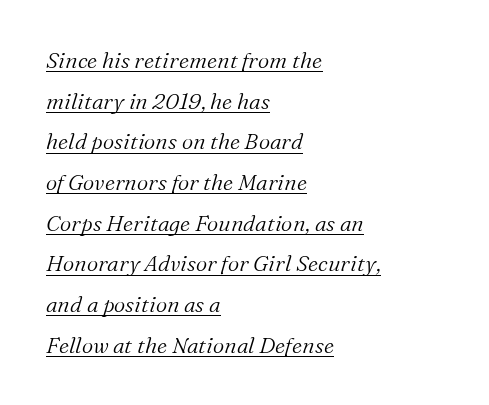
The font's italic variant was chosen for this text. Standard letterfit; no display-style spreading of the glyphs. The strokes are not fattened; the text isn't bold. Casual observation: everything's shoved over to the left. The rendering uses the underline text-decoration.
